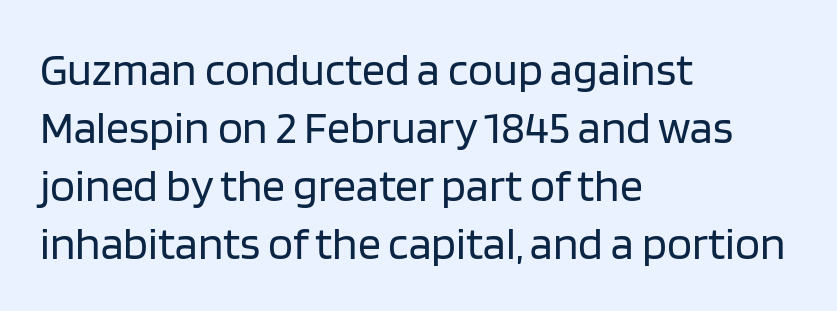
Q: Is the text bold? A: No.
Q: Is the text italic (slanted)? A: No, it is upright.
Q: Is the typeface a serif or a sans-serif typeface? A: Sans-serif.
Q: Is the text underlined? A: No.
Q: How is the paragraph aligned? A: Left-aligned.
Q: Is the spacing between letters normal or unusually wide? A: Normal.
Q: Is the spacing between lines tight, normal or loose? A: Normal.
Q: Width (condensed, normal, or wide)? A: Normal.
Q: Stroke contrast? A: Low.
Q: x-height? A: Large.
Q: Monospaced? A: No.
